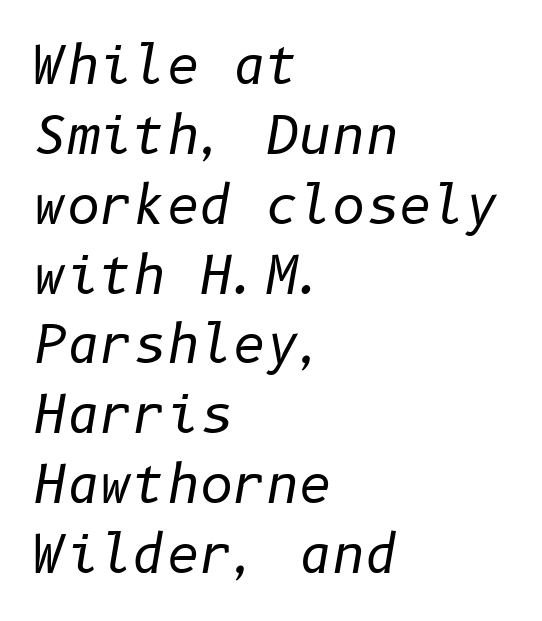
A typesetter would call this leading conventional body-copy spacing. Just letters on the line, the space beneath them empty. Tracking value appears to be zero — textbook default spacing. Tall strokes in this sample are angled rather than plumb.
